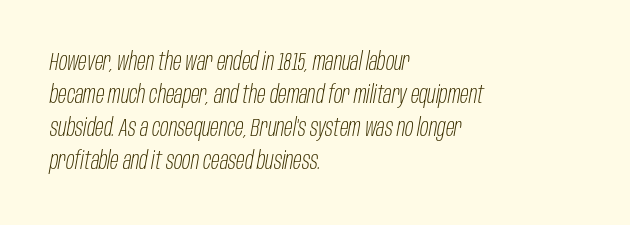
Q: Is the text bold? A: No.
Q: Is the text italic (slanted)? A: Yes, it leans right by about 10 degrees.
Q: Is the text underlined? A: No.
Q: How is the paragraph aligned? A: Left-aligned.
Q: Is the spacing between letters normal or unusually wide? A: Normal.
Q: Is the spacing between lines tight, normal or loose? A: Normal.
